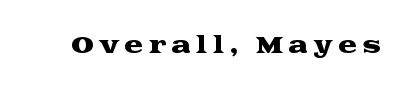
Each word looks stretched out because of the extra space between its letters. Type without underlining. The specimen reads as upright at a glance.
